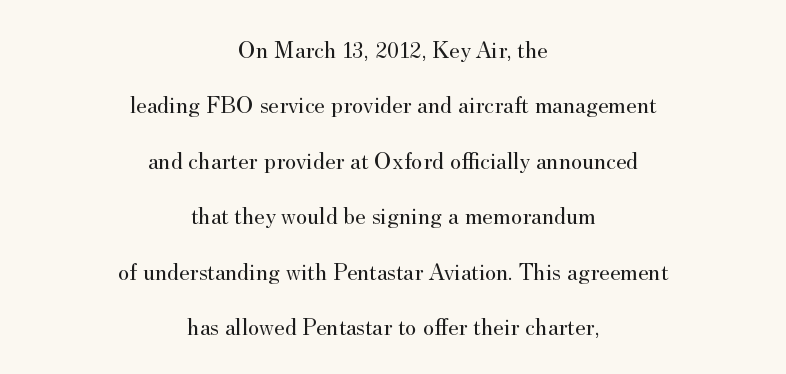
Q: Is the text bold? A: No.
Q: Is the text italic (slanted)? A: No, it is upright.
Q: Is the text underlined? A: No.
Q: How is the paragraph aligned? A: Centered.
Q: Is the spacing between letters normal or unusually wide? A: Normal.
Q: Is the spacing between lines tight, normal or loose? A: Loose.
